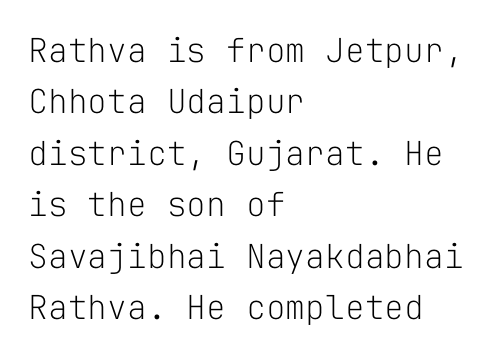
Lines of text with bare space underneath. Letters have the restrained weight of plain body copy at most. Is this a fixed-width face? Yes — each glyph sits in an identical cell. Vertical spacing — default.
